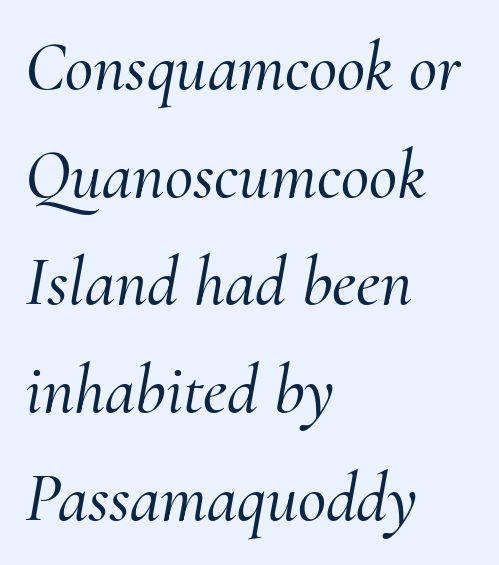
Q: Is the text italic (slanted)? A: Yes, it leans right by about 10 degrees.
Q: Is the typeface a serif or a sans-serif typeface? A: Serif.
Q: Is the text underlined? A: No.
Q: How is the paragraph aligned? A: Left-aligned.
Q: Is the spacing between letters normal or unusually wide? A: Normal.
Q: Is the spacing between lines tight, normal or loose? A: Normal.
Q: Width (condensed, normal, or wide)? A: Normal.
Q: Stroke contrast? A: Medium.
Q: x-height? A: Small.
Q: Monospaced? A: No.
